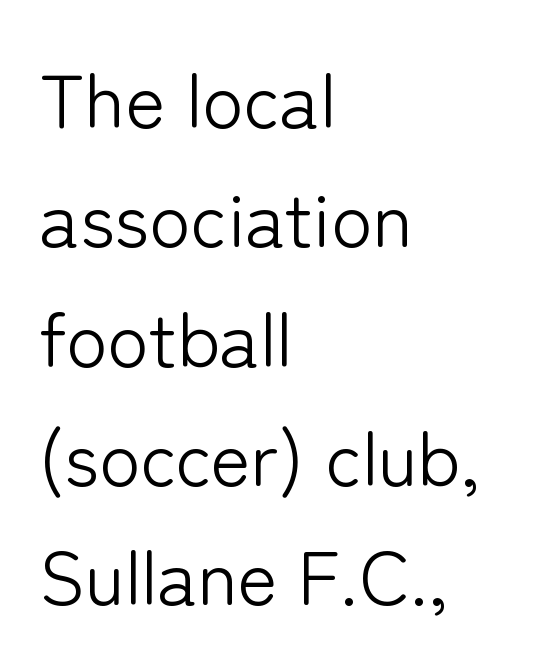
{"serif": "no", "italic": "no", "bold": "no", "weight": "light", "width": "normal", "stroke_contrast": "low", "x_height": "medium", "monospaced": "no", "underline": "no", "align": "left", "line_spacing": "normal", "line_spacing_ratio": 1.57, "letter_spacing": "normal", "letter_spacing_em": 0.0, "glyph_px": 76}
